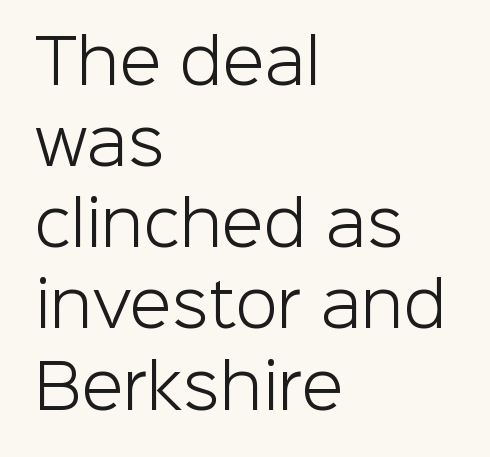
The image shows 61 px light sans-serif type, upright; set left-aligned, normal line spacing (1.33x), normal letter spacing, not underlined; low stroke contrast and a medium x-height.
